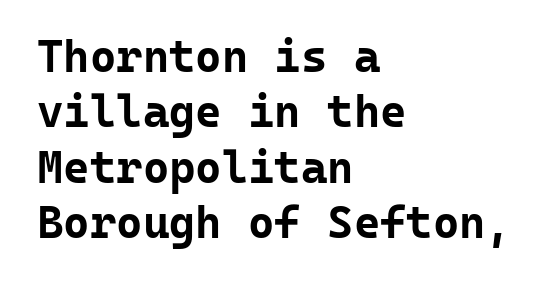
Q: Is the text bold? A: Yes.
Q: Is the text italic (slanted)? A: No, it is upright.
Q: Is the typeface a serif or a sans-serif typeface? A: Sans-serif.
Q: Is the text underlined? A: No.
Q: How is the paragraph aligned? A: Left-aligned.
Q: Is the spacing between letters normal or unusually wide? A: Normal.
Q: Width (condensed, normal, or wide)? A: Normal.
Q: Stroke contrast? A: Low.
Q: x-height? A: Medium.
Q: Monospaced? A: Yes.
